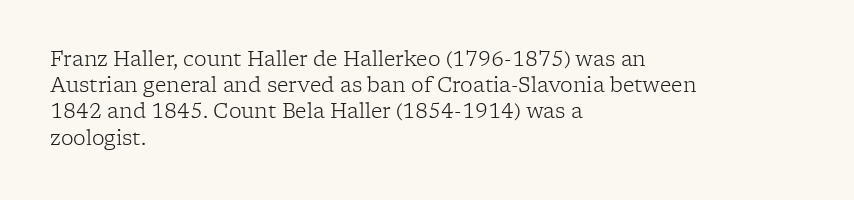
Q: Is the text bold? A: No.
Q: Is the text italic (slanted)? A: No, it is upright.
Q: Is the text underlined? A: No.
Q: How is the paragraph aligned? A: Left-aligned.
Q: Is the spacing between letters normal or unusually wide? A: Normal.
Q: Is the spacing between lines tight, normal or loose? A: Normal.
